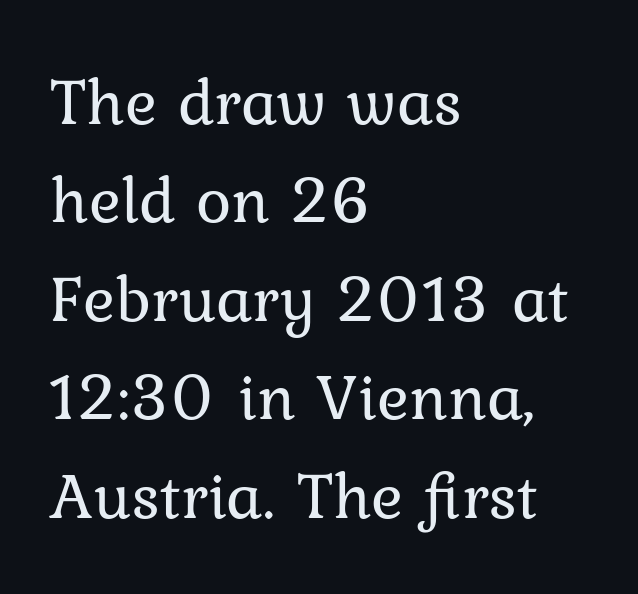
Q: Is the text bold? A: No.
Q: Is the text italic (slanted)? A: No, it is upright.
Q: Is the typeface a serif or a sans-serif typeface? A: Serif.
Q: Is the text underlined? A: No.
Q: How is the paragraph aligned? A: Left-aligned.
Q: Is the spacing between letters normal or unusually wide? A: Normal.
Q: Is the spacing between lines tight, normal or loose? A: Normal.
Q: Width (condensed, normal, or wide)? A: Normal.
Q: Stroke contrast? A: Low.
Q: x-height? A: Medium.
Q: Monospaced? A: No.
